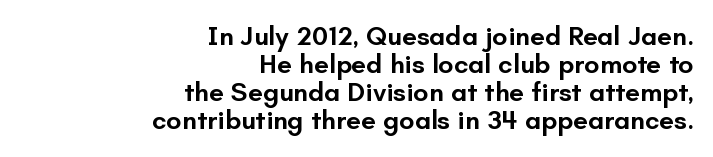
Caption: semibold face, moderately heavy strokes. You could barely slide anything between these rows. Italic? Not at all — the glyphs are vertical. The rendering anchors every line to the right-hand side.
